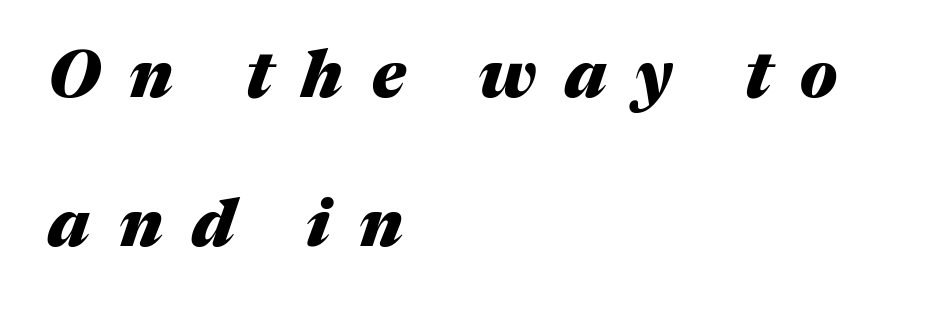
The image shows 66 px heavy type, italic (leaning right); set left-aligned, loose line spacing (2.26x), unusually wide letter spacing (+0.44 em), not underlined; medium stroke contrast and a medium x-height.
